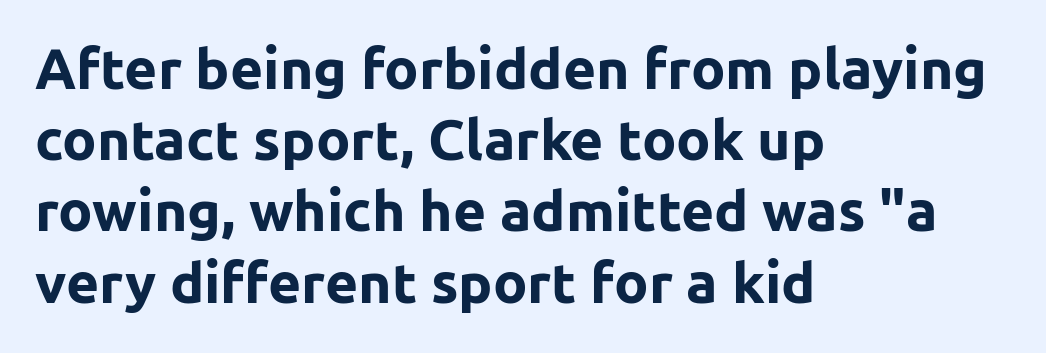
{"serif": "no", "italic": "no", "bold": "yes", "weight": "bold", "width": "normal", "stroke_contrast": "low", "x_height": "medium", "monospaced": "no", "underline": "no", "align": "left", "line_spacing": "normal", "line_spacing_ratio": 1.25, "letter_spacing": "normal", "letter_spacing_em": 0.0, "glyph_px": 57}
